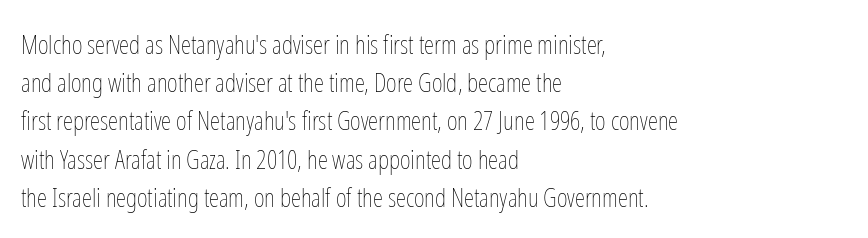
{"italic": "no", "bold": "no", "underline": "no", "align": "left", "line_spacing": "normal", "line_spacing_ratio": 1.47, "letter_spacing": "normal", "letter_spacing_em": 0.0, "glyph_px": 26}
